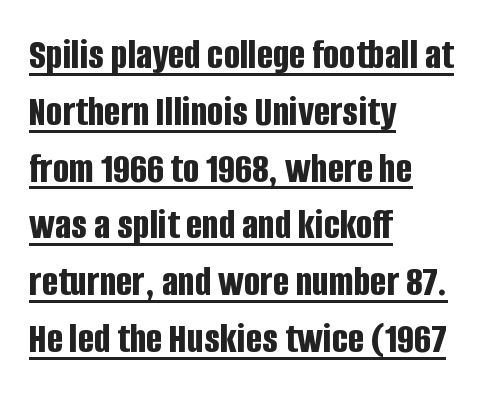
{"serif": "no", "italic": "no", "bold": "yes", "weight": "bold", "width": "condensed", "stroke_contrast": "low", "x_height": "large", "monospaced": "no", "underline": "yes", "align": "left", "line_spacing": "normal", "line_spacing_ratio": 1.32, "letter_spacing": "normal", "letter_spacing_em": 0.0, "glyph_px": 43}
